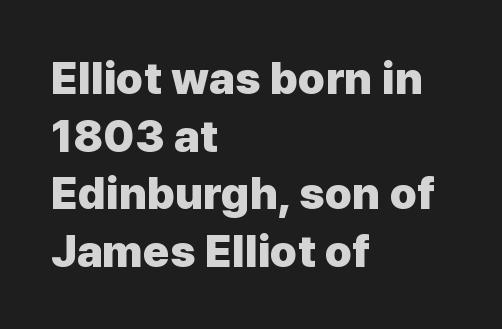
Strong, thick strokes mark this as bold type. In terms of leading, this rendering sits right in the middle. How are the letters spaced? Ordinarily, with no added tracking. Looks like regular typesetting: each glyph gets only the width it needs.
